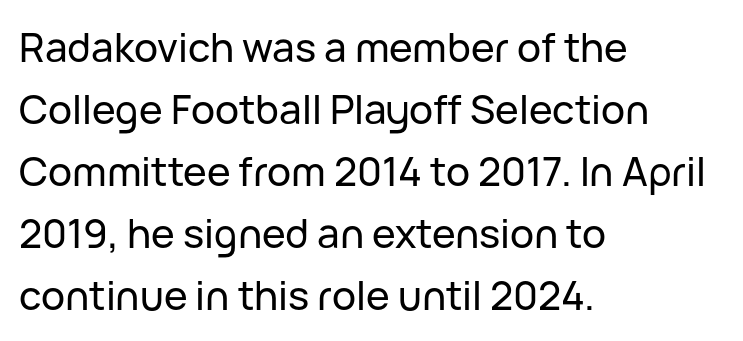
The font family rendered here belongs to the sans-serif group. Do the characters align in a grid? No, the font is proportional. The lines in this sample share a left origin and differ only in where they stop. These lines keep a tight, regular rhythm from letter to letter. Nope, not italic — everything's standing straight.
